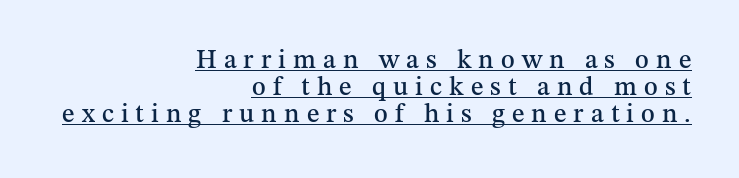
The image shows 26 px text type, upright; set right-aligned, tight line spacing (1.04x), unusually wide letter spacing (+0.27 em), underlined.
